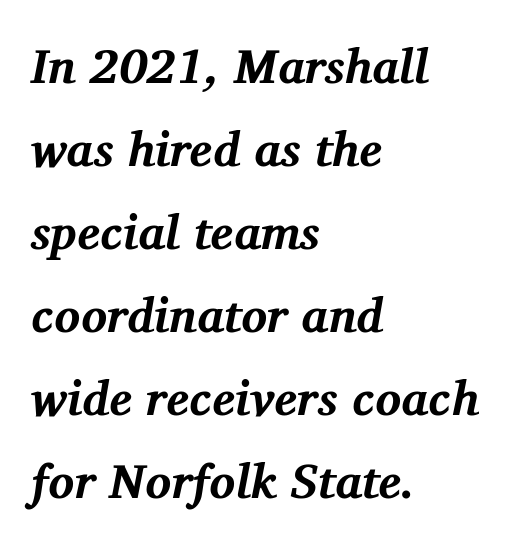
Q: Is the text bold? A: Yes.
Q: Is the text italic (slanted)? A: Yes, it leans right by about 11 degrees.
Q: Is the typeface a serif or a sans-serif typeface? A: Serif.
Q: Is the text underlined? A: No.
Q: How is the paragraph aligned? A: Left-aligned.
Q: Is the spacing between letters normal or unusually wide? A: Normal.
Q: Width (condensed, normal, or wide)? A: Normal.
Q: Stroke contrast? A: Medium.
Q: x-height? A: Medium.
Q: Monospaced? A: No.
